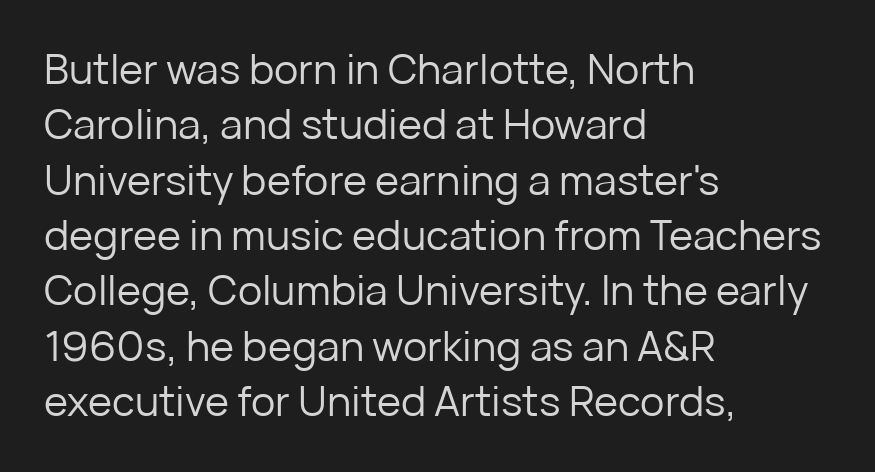
{"serif": "no", "italic": "no", "bold": "no", "weight": "regular", "width": "normal", "stroke_contrast": "low", "x_height": "medium", "monospaced": "no", "underline": "no", "align": "left", "line_spacing": "normal", "line_spacing_ratio": 1.35, "letter_spacing": "normal", "letter_spacing_em": 0.0, "glyph_px": 41}
